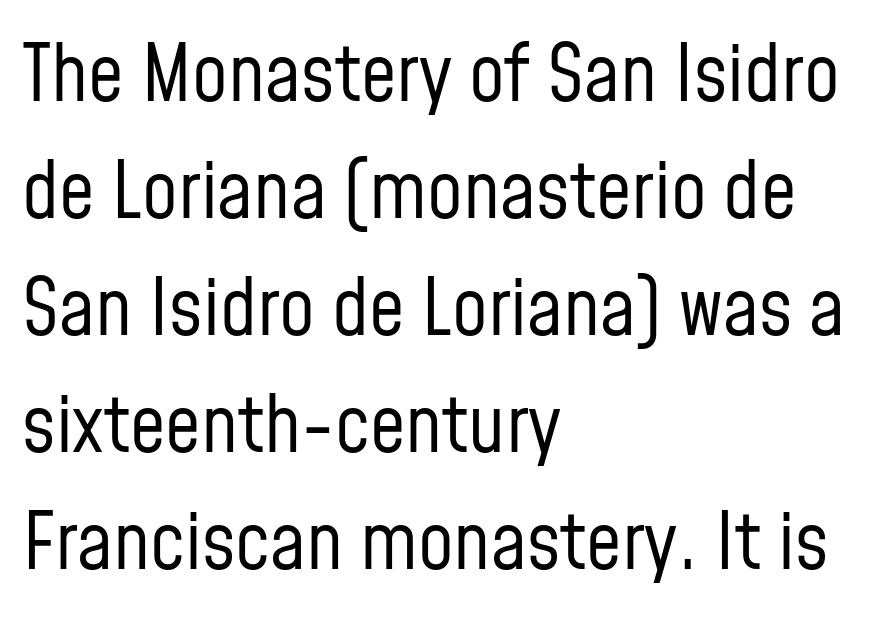
Q: Is the text bold? A: No.
Q: Is the text italic (slanted)? A: No, it is upright.
Q: Is the typeface a serif or a sans-serif typeface? A: Sans-serif.
Q: Is the text underlined? A: No.
Q: How is the paragraph aligned? A: Left-aligned.
Q: Is the spacing between letters normal or unusually wide? A: Normal.
Q: Is the spacing between lines tight, normal or loose? A: Normal.
Q: Width (condensed, normal, or wide)? A: Condensed.
Q: Stroke contrast? A: Low.
Q: x-height? A: Medium.
Q: Monospaced? A: No.
